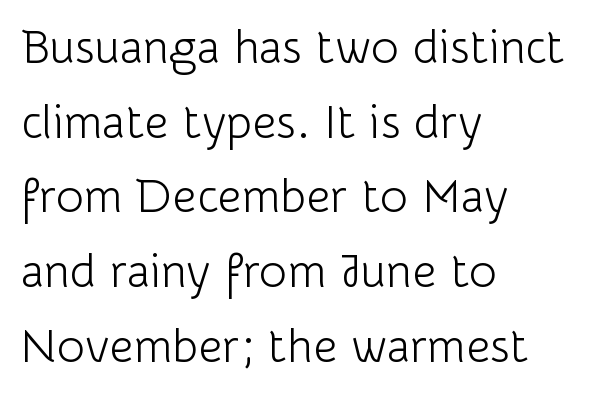
Q: Is the text bold? A: No.
Q: Is the text italic (slanted)? A: No, it is upright.
Q: Is the typeface a serif or a sans-serif typeface? A: Sans-serif.
Q: Is the text underlined? A: No.
Q: How is the paragraph aligned? A: Left-aligned.
Q: Is the spacing between letters normal or unusually wide? A: Normal.
Q: Is the spacing between lines tight, normal or loose? A: Normal.
Q: Width (condensed, normal, or wide)? A: Normal.
Q: Stroke contrast? A: Low.
Q: x-height? A: Medium.
Q: Monospaced? A: No.
